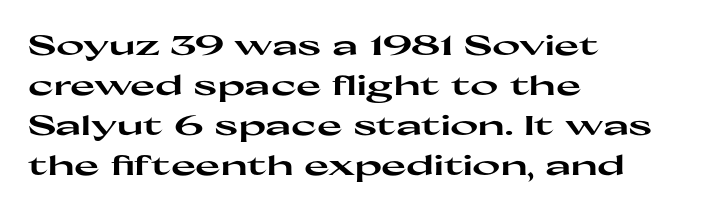
The image shows 27 px bold type, upright; set left-aligned, normal line spacing (1.48x), normal letter spacing, not underlined.
